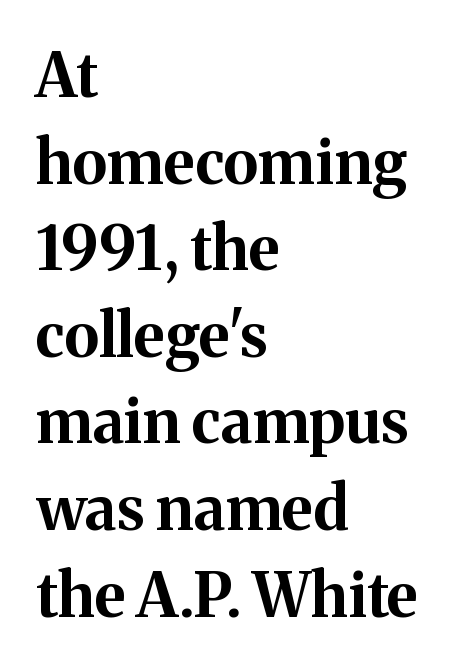
{"serif": "yes", "italic": "no", "bold": "yes", "weight": "bold", "width": "normal", "stroke_contrast": "medium", "x_height": "medium", "monospaced": "no", "underline": "no", "align": "left", "line_spacing": "normal", "line_spacing_ratio": 1.42, "letter_spacing": "normal", "letter_spacing_em": 0.0, "glyph_px": 61}
